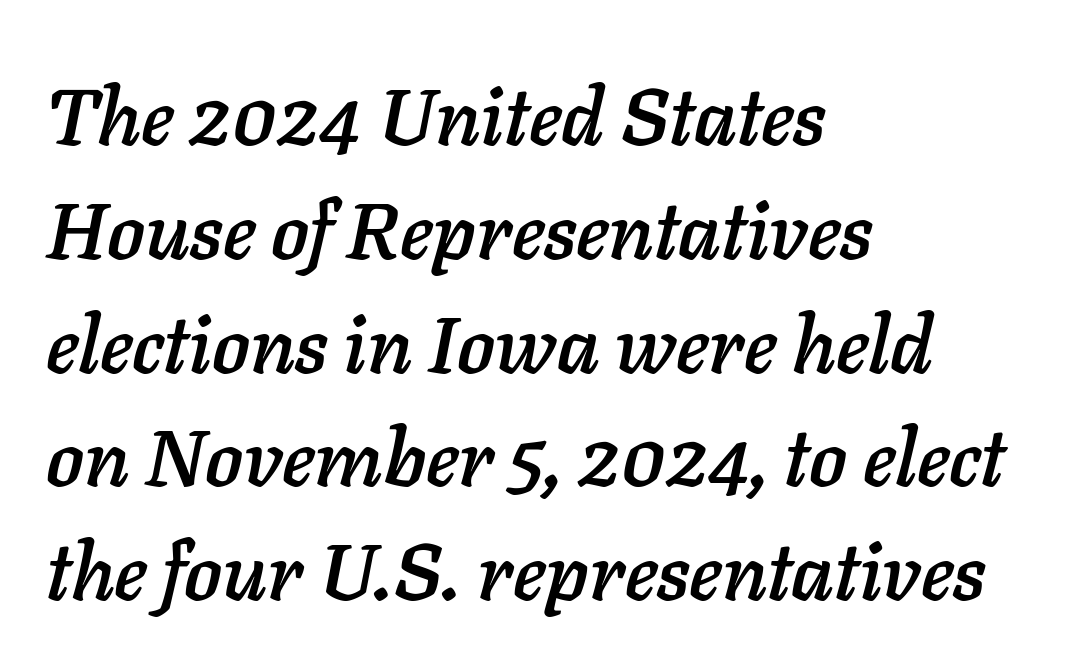
The block of text has a typical density, with ordinary space between rows. Look at the tracking — it's just the regular setting, nothing added. Every row of glyphs begins at an identical x-position on the left. The area under the type is left untouched. This sample uses an oblique cut, with every glyph tilted off the vertical. These lines are rendered in a variable-pitch font.
